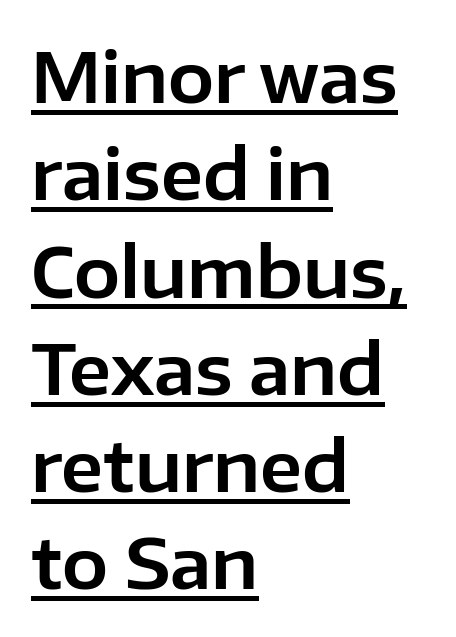
Q: Is the text italic (slanted)? A: No, it is upright.
Q: Is the typeface a serif or a sans-serif typeface? A: Sans-serif.
Q: Is the text underlined? A: Yes.
Q: How is the paragraph aligned? A: Left-aligned.
Q: Is the spacing between letters normal or unusually wide? A: Normal.
Q: Is the spacing between lines tight, normal or loose? A: Normal.
Q: Width (condensed, normal, or wide)? A: Normal.
Q: Stroke contrast? A: Low.
Q: x-height? A: Medium.
Q: Monospaced? A: No.
